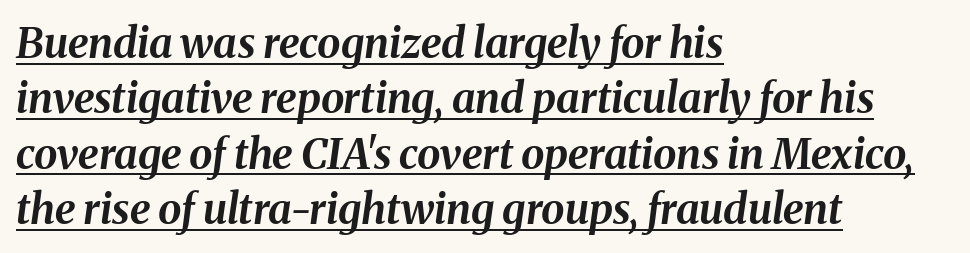
Notice how the passage keeps a crisp vertical edge on the left only. Does a line run under the words? Yes, clearly. Regarding leading, the lines here are spaced in the standard way. Emphasis-style slanted type is in use. The face used here has the dense, thick strokes of a bold. Do the characters align in a grid? No, the font is proportional.
